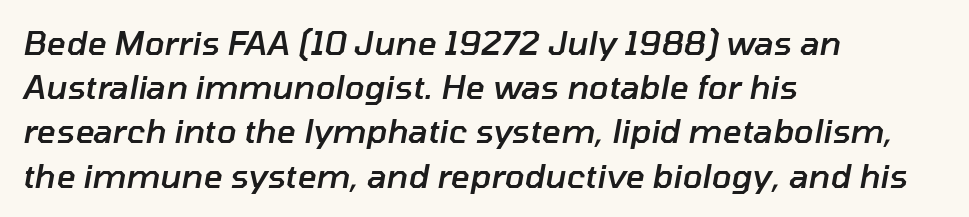
{"italic": "yes", "lean": "right", "slant_degrees": 10, "bold": "semi", "weight": "semibold", "width": "normal", "stroke_contrast": "low", "x_height": "medium", "monospaced": "no", "underline": "no", "align": "left", "line_spacing": "normal", "line_spacing_ratio": 1.34, "letter_spacing": "normal", "letter_spacing_em": 0.0, "glyph_px": 33}
